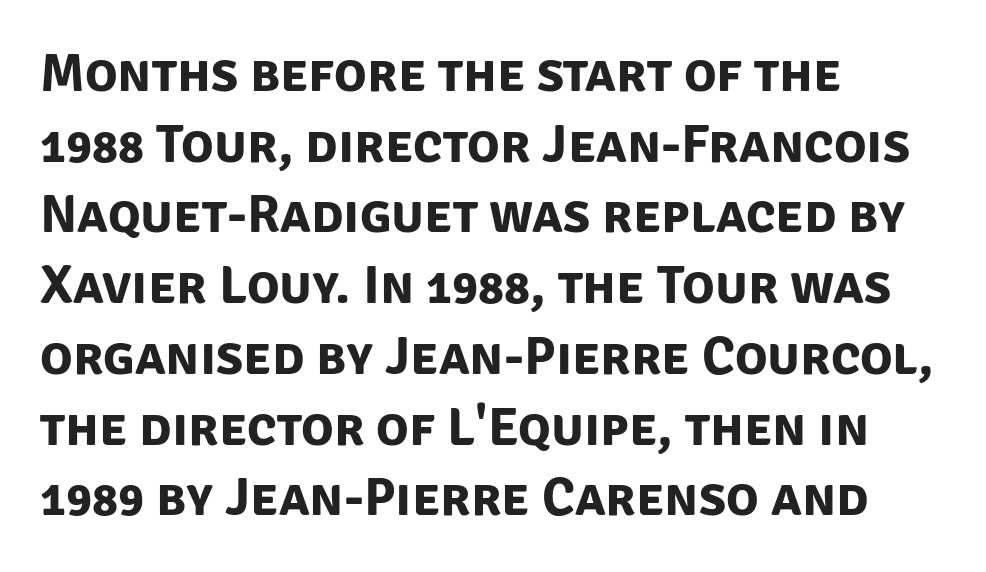
{"serif": "no", "bold": "yes", "weight": "bold", "width": "normal", "stroke_contrast": "low", "x_height": "large", "monospaced": "no", "underline": "no", "align": "left", "line_spacing": "normal", "line_spacing_ratio": 1.31, "letter_spacing": "normal", "letter_spacing_em": 0.0, "glyph_px": 54}
